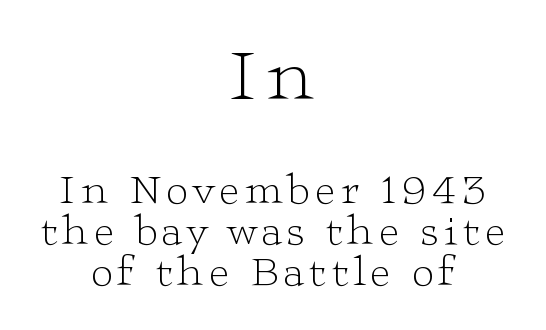
Q: Is the text bold? A: No.
Q: Is the text italic (slanted)? A: No, it is upright.
Q: Is the typeface a serif or a sans-serif typeface? A: Serif.
Q: Is the text underlined? A: No.
Q: How is the paragraph aligned? A: Centered.
Q: Is the spacing between lines tight, normal or loose? A: Tight.
Q: Which block of text is set in a larger size, the first (top) or the second (bottom)? A: The first (top) one.
Q: Width (condensed, normal, or wide)? A: Wide.
Q: Stroke contrast? A: Low.
Q: x-height? A: Medium.
Q: Monospaced? A: No.
